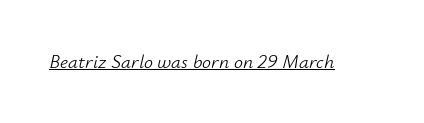
The image shows 20 px text type, italic (leaning right); set normal letter spacing, underlined.
